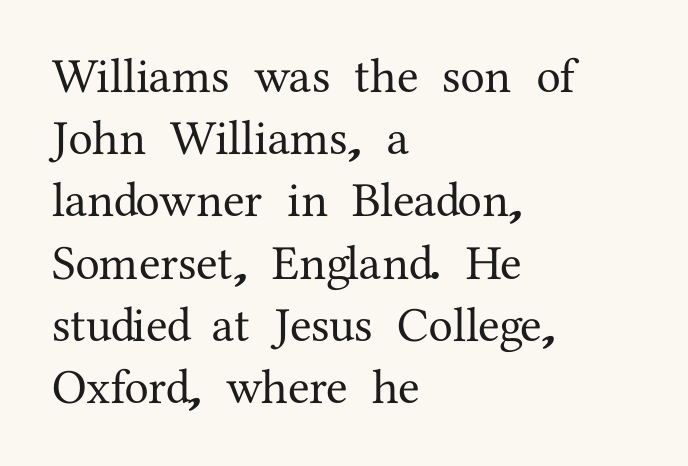
The image shows 49 px serif type, upright; set left-aligned, normal line spacing (1.27x), normal letter spacing, not underlined; medium stroke contrast and a medium x-height.
